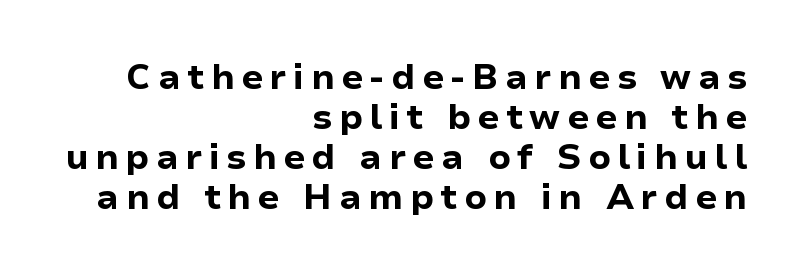
The image shows 35 px bold sans-serif type, upright; set right-aligned, tight line spacing (1.14x), not underlined; low stroke contrast and a medium x-height.
